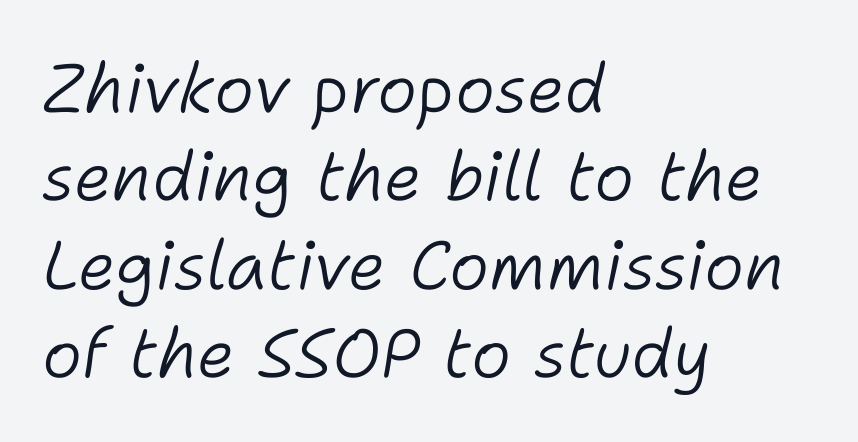
Standard letterfit; no display-style spreading of the glyphs. Words float on clear page, feet unadorned. Notice how descenders clear the ascenders below comfortably — that's standard leading. Casual observation: everything's shoved over to the left. Heaviness? Minimal to ordinary, like unemphasized prose. When letters slant like this, we call the style italic.
